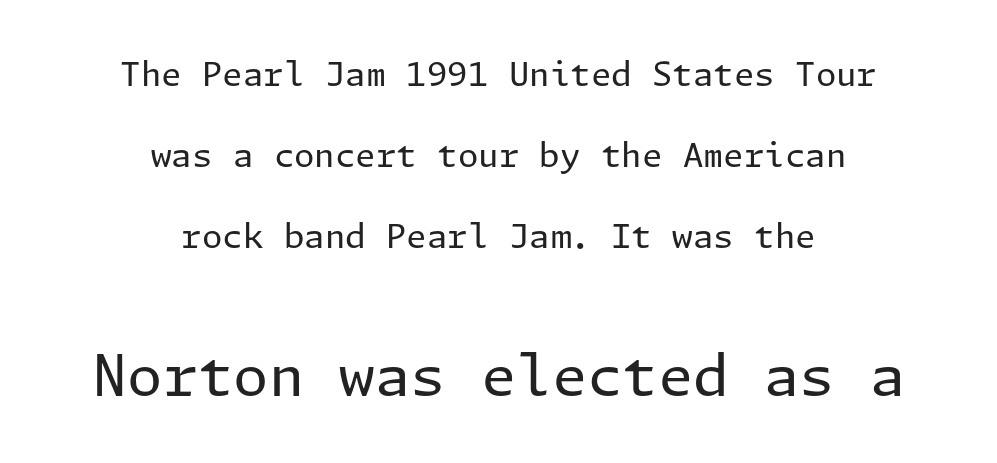
Q: Is the text bold? A: No.
Q: Is the text italic (slanted)? A: No, it is upright.
Q: Is the typeface a serif or a sans-serif typeface? A: Sans-serif.
Q: Is the text underlined? A: No.
Q: How is the paragraph aligned? A: Centered.
Q: Is the spacing between letters normal or unusually wide? A: Normal.
Q: Is the spacing between lines tight, normal or loose? A: Loose.
Q: Which block of text is set in a larger size, the first (top) or the second (bottom)? A: The second (bottom) one.
Q: Width (condensed, normal, or wide)? A: Normal.
Q: Stroke contrast? A: Low.
Q: x-height? A: Medium.
